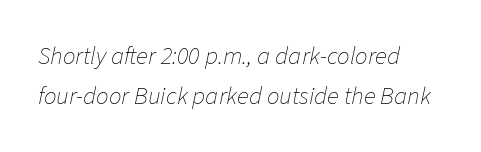
This rendering uses left alignment, leaving the right contour irregular. Line spacing here is normal. Characters follow at the spacing the type designer built in. A quiet, ordinary-to-light weight characterises the typeface. The lettering tilts uniformly, giving the passage an italic look. Check under the words: just untouched page.
